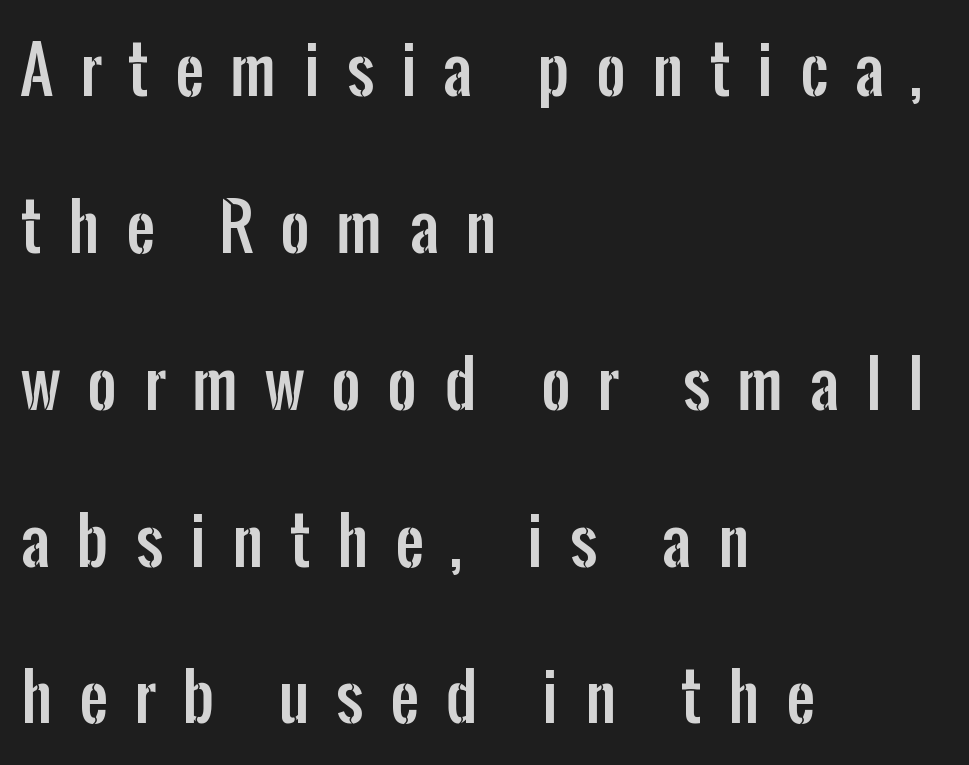
{"serif": "no", "italic": "no", "width": "condensed", "stroke_contrast": "low", "x_height": "medium", "monospaced": "no", "underline": "no", "align": "left", "line_spacing": "loose", "line_spacing_ratio": 2.49, "letter_spacing": "wide", "letter_spacing_em": 0.43, "glyph_px": 63}
